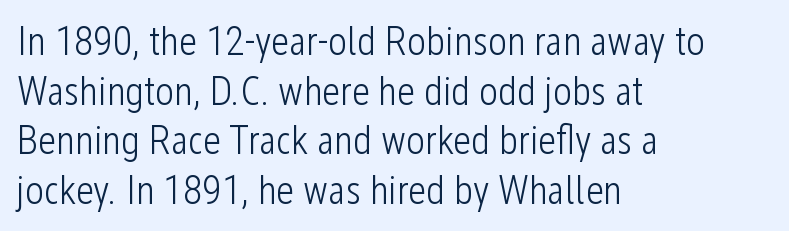
The image shows 40 px light, condensed sans-serif type, upright; set left-aligned, line spacing 1.24x, normal letter spacing, not underlined; low stroke contrast and a medium x-height.
